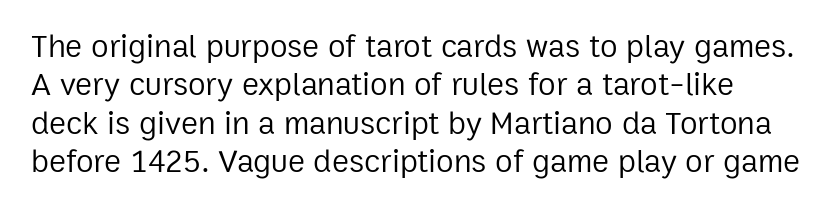
Q: Is the text bold? A: No.
Q: Is the text italic (slanted)? A: No, it is upright.
Q: Is the typeface a serif or a sans-serif typeface? A: Sans-serif.
Q: Is the text underlined? A: No.
Q: Is the spacing between letters normal or unusually wide? A: Normal.
Q: Width (condensed, normal, or wide)? A: Normal.
Q: Stroke contrast? A: Low.
Q: x-height? A: Medium.
Q: Monospaced? A: No.
